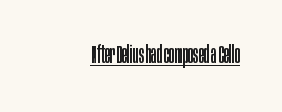
The letterforms sit at book weight or below. Posture: upright roman. Here the glyphs are tracked normally, forming tight word shapes. The words here are underlined.
